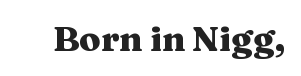
Q: Is the text bold? A: Yes.
Q: Is the text italic (slanted)? A: No, it is upright.
Q: Is the typeface a serif or a sans-serif typeface? A: Serif.
Q: Is the text underlined? A: No.
Q: Is the spacing between letters normal or unusually wide? A: Normal.
Q: Width (condensed, normal, or wide)? A: Wide.
Q: Stroke contrast? A: Medium.
Q: x-height? A: Medium.
Q: Monospaced? A: No.
